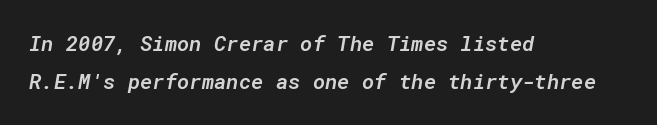
{"italic": "yes", "lean": "right", "slant_degrees": 10, "bold": "semi", "underline": "no", "align": "left", "line_spacing_ratio": 1.83, "letter_spacing": "normal", "letter_spacing_em": 0.0, "glyph_px": 21}
